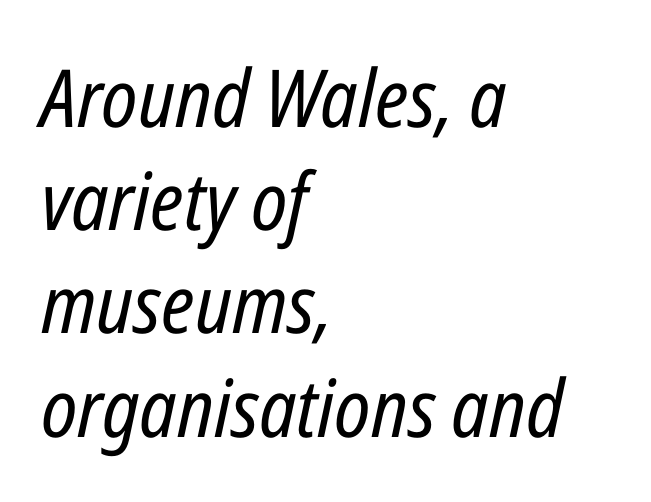
{"italic": "yes", "lean": "right", "slant_degrees": 12, "bold": "no", "weight": "regular", "width": "condensed", "stroke_contrast": "low", "x_height": "medium", "monospaced": "no", "underline": "no", "align": "left", "line_spacing": "normal", "line_spacing_ratio": 1.29, "letter_spacing": "normal", "letter_spacing_em": 0.0, "glyph_px": 80}
